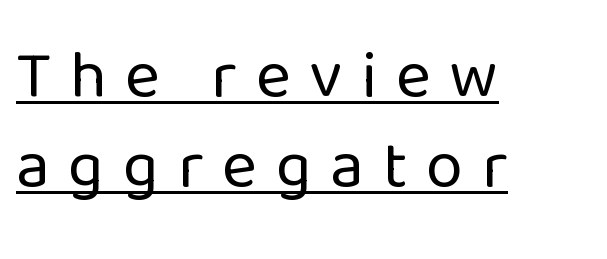
The image shows 67 px regular-weight sans-serif type, upright; set left-aligned, normal line spacing (1.35x), unusually wide letter spacing (+0.28 em), underlined; low stroke contrast and a medium x-height.
